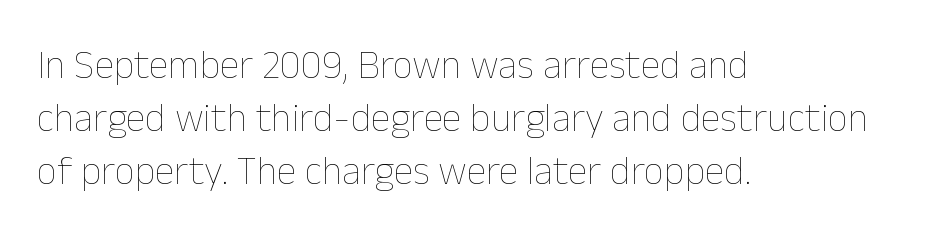
Only glyphs here, with clear space below each row. The space between consecutive lines is moderate. In CSS terms this would be text-align: left. Words appear dense and cohesive because spacing is normal.
